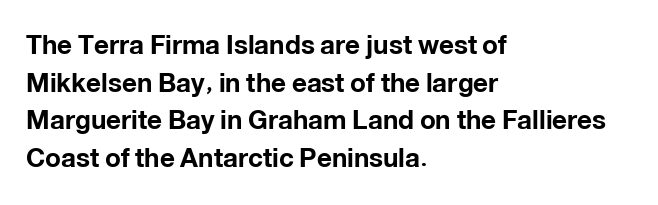
On the weight axis this lands at bold, roughly 700. Words float on clear page, feet unadorned. Interline gaps are of average width in this sample. The rendering keeps characters at their native spacing. In terms of posture, this sample is upright.
